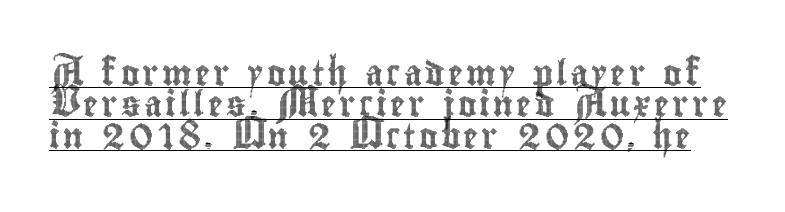
{"italic": "no", "underline": "yes", "line_spacing": "normal", "line_spacing_ratio": 1.26, "glyph_px": 25}
